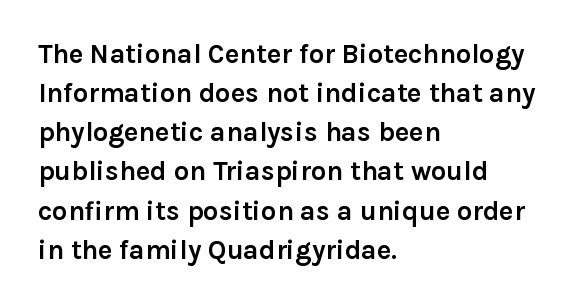
The image shows 27 px bold type, upright; set left-aligned, normal line spacing (1.45x), normal letter spacing, not underlined.
